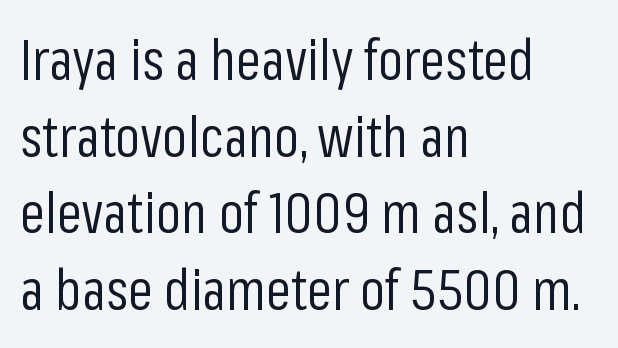
Nobody drew a line under any word here. Regular leading. Rendered with straight, roman letterforms. Think standard paragraph weight, or any step lighter than that.
